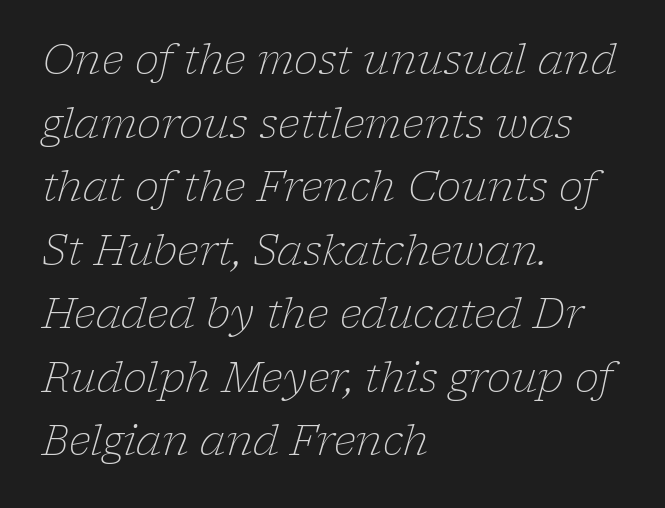
{"serif": "yes", "italic": "yes", "lean": "right", "slant_degrees": 17, "bold": "no", "weight": "light", "width": "normal", "stroke_contrast": "low", "x_height": "medium", "monospaced": "no", "underline": "no", "align": "left", "line_spacing": "normal", "line_spacing_ratio": 1.55, "letter_spacing": "normal", "letter_spacing_em": 0.0, "glyph_px": 41}
